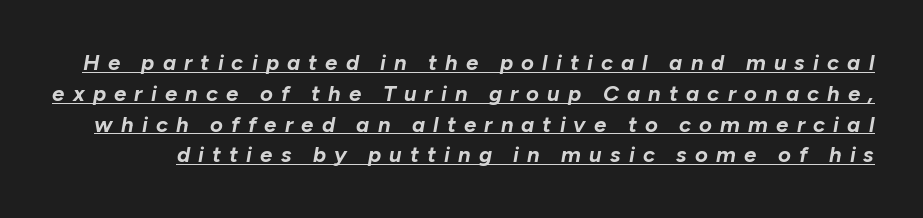
The image shows 22 px bold type, italic (leaning right); set normal line spacing (1.4x), unusually wide letter spacing (+0.37 em), underlined.
